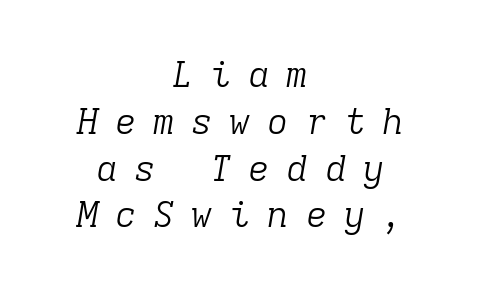
The image shows 36 px light serif type, italic (leaning right), monospaced; set centered, normal line spacing (1.3x), unusually wide letter spacing (+0.46 em), not underlined; low stroke contrast and a medium x-height.
